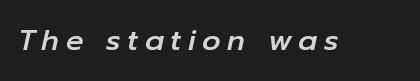
The image shows 29 px text type, italic (leaning right); set unusually wide letter spacing (+0.22 em), not underlined; low stroke contrast and a medium x-height.
